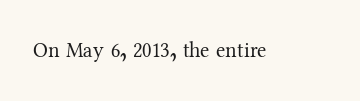
The image shows 21 px text type, upright; set normal letter spacing, not underlined.
